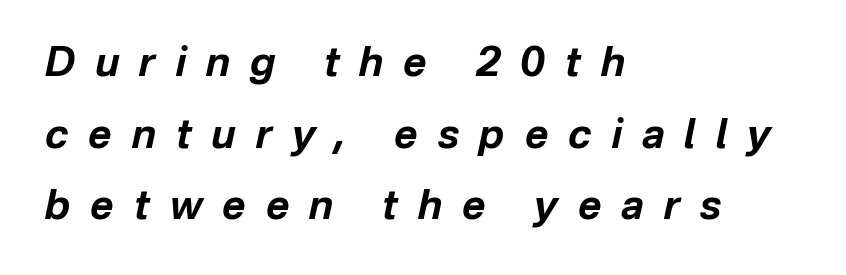
The image shows 40 px bold type, italic (leaning right); set left-aligned, line spacing 1.79x, unusually wide letter spacing (+0.5 em), not underlined; low stroke contrast and a medium x-height.
